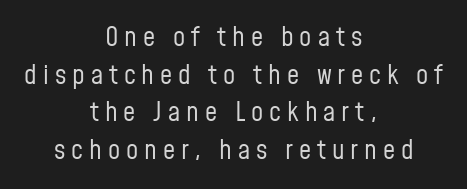
Nobody drew a line under any word here. The characters are drawn with everyday or finer stroke widths. Both edges are ragged and mirror each other, which tells us the setting is centered. Nope, not italic — everything's standing straight. Words appear elongated and porous because spacing is wide. Each new line begins a customary step beneath the previous one.
